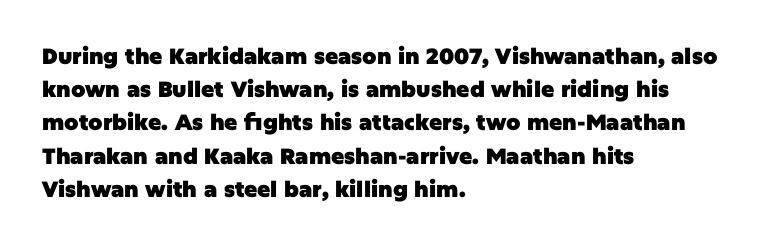
The image shows 22 px bold type, upright; set left-aligned, normal line spacing (1.51x), normal letter spacing, not underlined.
